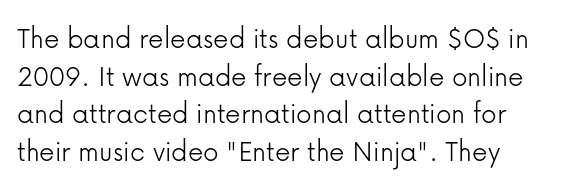
{"serif": "no", "italic": "no", "bold": "no", "weight": "light", "width": "normal", "stroke_contrast": "low", "x_height": "medium", "monospaced": "no", "underline": "no", "align": "left", "line_spacing_ratio": 1.21, "letter_spacing": "normal", "letter_spacing_em": 0.0, "glyph_px": 31}
